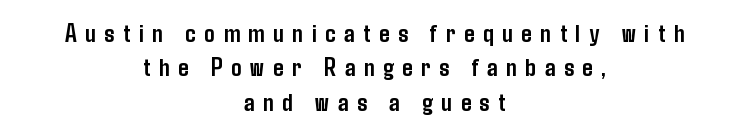
Q: Is the text bold? A: Yes.
Q: Is the text italic (slanted)? A: No, it is upright.
Q: Is the text underlined? A: No.
Q: How is the paragraph aligned? A: Centered.
Q: Is the spacing between letters normal or unusually wide? A: Unusually wide.
Q: Is the spacing between lines tight, normal or loose? A: Normal.
